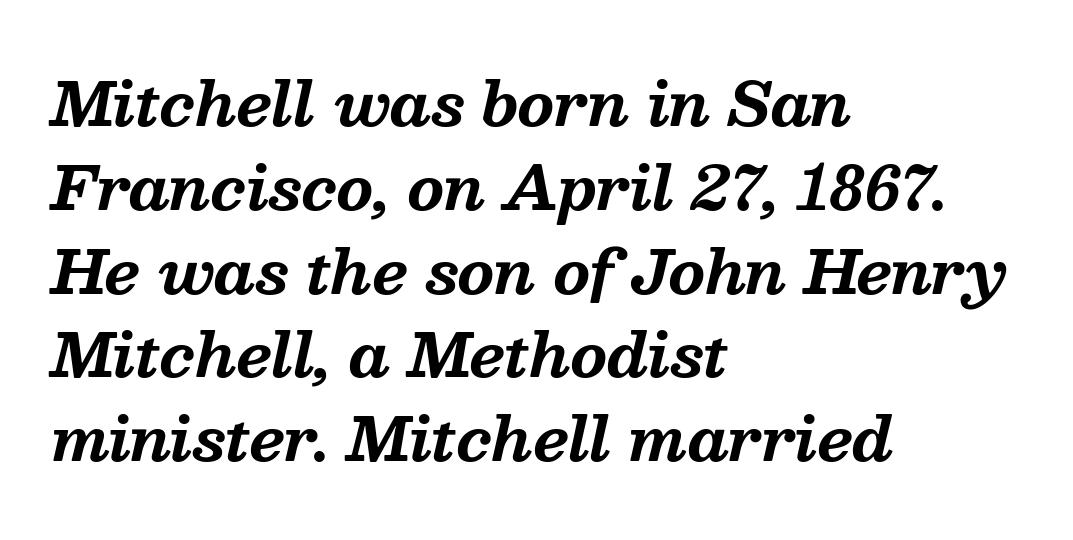
Q: Is the text bold? A: Yes.
Q: Is the text italic (slanted)? A: Yes, it leans right by about 13 degrees.
Q: Is the typeface a serif or a sans-serif typeface? A: Serif.
Q: Is the text underlined? A: No.
Q: How is the paragraph aligned? A: Left-aligned.
Q: Is the spacing between letters normal or unusually wide? A: Normal.
Q: Is the spacing between lines tight, normal or loose? A: Normal.
Q: Width (condensed, normal, or wide)? A: Normal.
Q: Stroke contrast? A: Medium.
Q: x-height? A: Medium.
Q: Monospaced? A: No.
